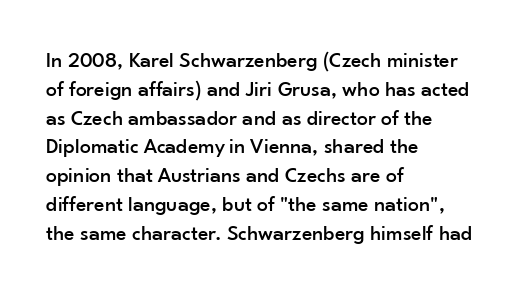
Q: Is the text italic (slanted)? A: No, it is upright.
Q: Is the text underlined? A: No.
Q: How is the paragraph aligned? A: Left-aligned.
Q: Is the spacing between letters normal or unusually wide? A: Normal.
Q: Is the spacing between lines tight, normal or loose? A: Normal.
